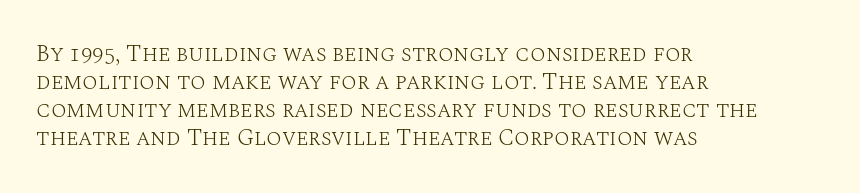
Q: Is the text bold? A: No.
Q: Is the text italic (slanted)? A: No, it is upright.
Q: Is the text underlined? A: No.
Q: How is the paragraph aligned? A: Left-aligned.
Q: Is the spacing between letters normal or unusually wide? A: Normal.
